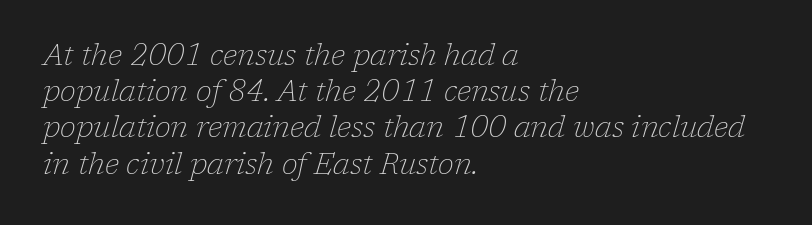
Q: Is the text bold? A: No.
Q: Is the text italic (slanted)? A: Yes, it leans right by about 17 degrees.
Q: Is the typeface a serif or a sans-serif typeface? A: Serif.
Q: Is the text underlined? A: No.
Q: How is the paragraph aligned? A: Left-aligned.
Q: Is the spacing between letters normal or unusually wide? A: Normal.
Q: Is the spacing between lines tight, normal or loose? A: Normal.
Q: Width (condensed, normal, or wide)? A: Normal.
Q: Stroke contrast? A: Low.
Q: x-height? A: Medium.
Q: Monospaced? A: No.
